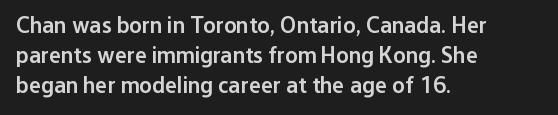
Q: Is the text bold? A: Semi-bold.
Q: Is the text italic (slanted)? A: No, it is upright.
Q: Is the text underlined? A: No.
Q: How is the paragraph aligned? A: Left-aligned.
Q: Is the spacing between letters normal or unusually wide? A: Normal.
Q: Is the spacing between lines tight, normal or loose? A: Normal.
